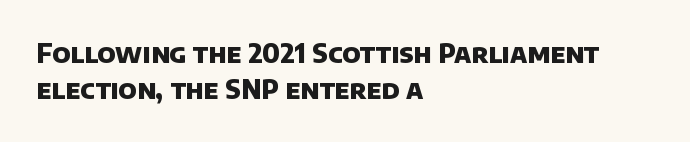
The image shows 26 px bold type; set left-aligned, normal line spacing (1.39x), normal letter spacing, not underlined.
